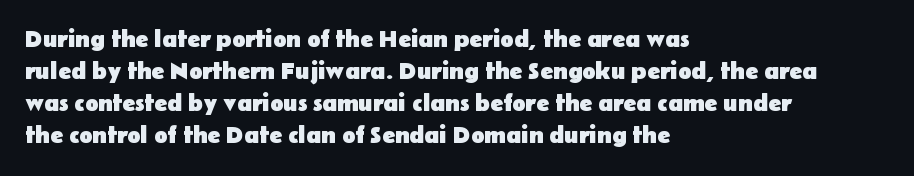
{"italic": "no", "bold": "yes", "underline": "no", "align": "left", "line_spacing": "normal", "line_spacing_ratio": 1.33, "letter_spacing": "normal", "letter_spacing_em": 0.0, "glyph_px": 24}
